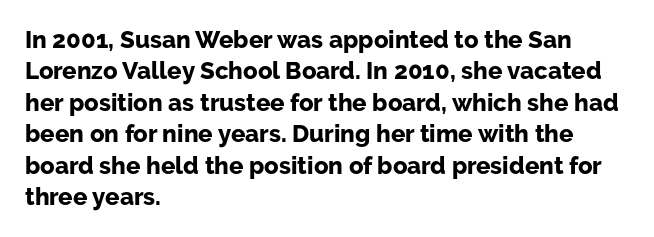
Caption: standard tracking, unaltered. In CSS terms this would be text-align: left. Unlike italic type, these characters show no tilt at all. A dark, heavy texture on the line: the type is bold.
